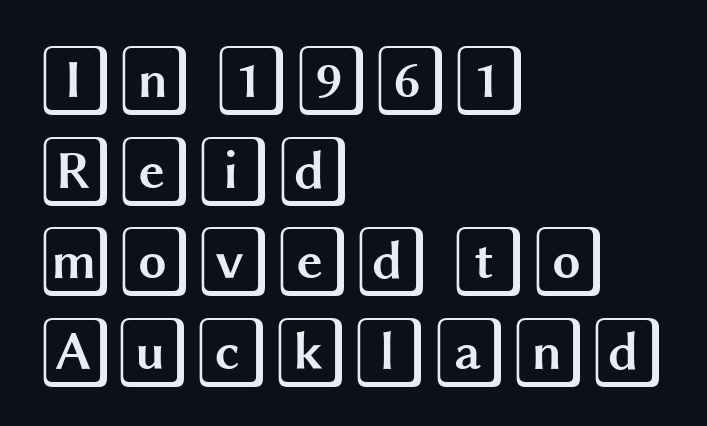
{"italic": "no", "width": "wide", "x_height": "large", "underline": "no", "align": "left", "line_spacing": "normal", "line_spacing_ratio": 1.26, "letter_spacing": "normal", "letter_spacing_em": 0.0, "glyph_px": 72}
